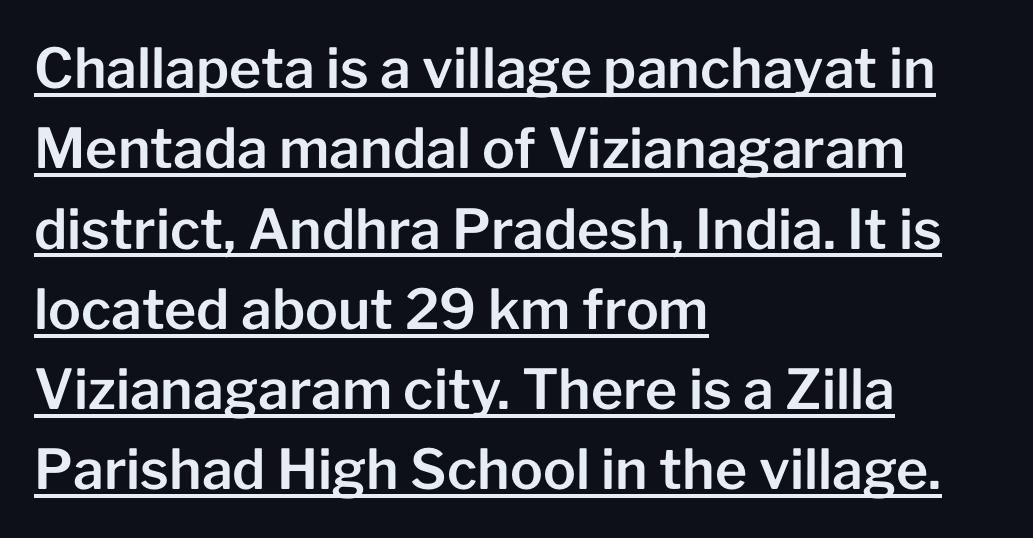
Q: Is the text italic (slanted)? A: No, it is upright.
Q: Is the typeface a serif or a sans-serif typeface? A: Sans-serif.
Q: Is the text underlined? A: Yes.
Q: How is the paragraph aligned? A: Left-aligned.
Q: Is the spacing between letters normal or unusually wide? A: Normal.
Q: Is the spacing between lines tight, normal or loose? A: Normal.
Q: Width (condensed, normal, or wide)? A: Normal.
Q: Stroke contrast? A: Low.
Q: x-height? A: Medium.
Q: Monospaced? A: No.
